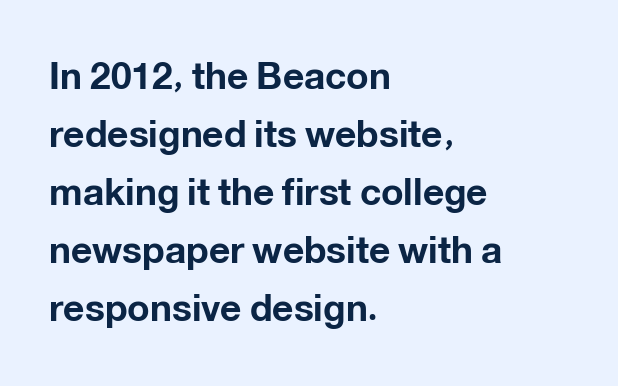
The space directly below the letters is spotless. Regarding leading, the lines here are spaced in the standard way. The passage is arranged the way most books set body copy — flush left. Do the characters align in a grid? No, the font is proportional. Every stem runs plumb, perpendicular to the baseline.
